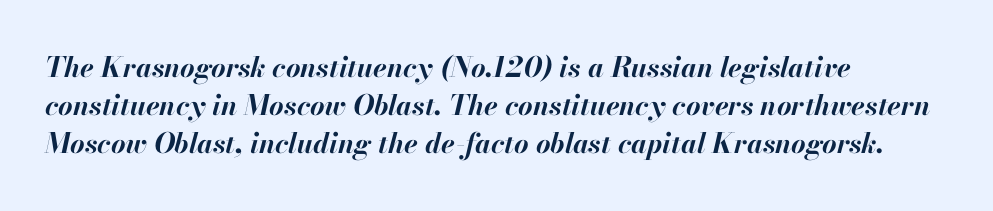
Q: Is the text bold? A: Yes.
Q: Is the text italic (slanted)? A: Yes, it leans right by about 13 degrees.
Q: Is the text underlined? A: No.
Q: How is the paragraph aligned? A: Left-aligned.
Q: Is the spacing between letters normal or unusually wide? A: Normal.
Q: Is the spacing between lines tight, normal or loose? A: Normal.
Q: Width (condensed, normal, or wide)? A: Normal.
Q: Stroke contrast? A: High.
Q: x-height? A: Small.
Q: Monospaced? A: No.
